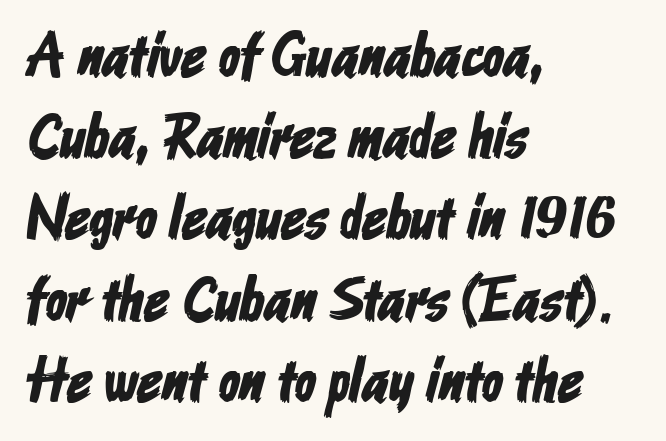
Q: Is the typeface a serif or a sans-serif typeface? A: Sans-serif.
Q: Is the text underlined? A: No.
Q: How is the paragraph aligned? A: Left-aligned.
Q: Is the spacing between letters normal or unusually wide? A: Normal.
Q: Is the spacing between lines tight, normal or loose? A: Normal.
Q: Width (condensed, normal, or wide)? A: Condensed.
Q: Stroke contrast? A: Low.
Q: x-height? A: Medium.
Q: Monospaced? A: No.
